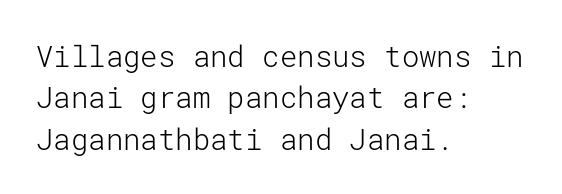
{"serif": "no", "italic": "no", "bold": "no", "weight": "light", "width": "normal", "stroke_contrast": "low", "x_height": "medium", "underline": "no", "align": "left", "line_spacing": "normal", "line_spacing_ratio": 1.43, "letter_spacing": "normal", "letter_spacing_em": 0.0, "glyph_px": 29}
